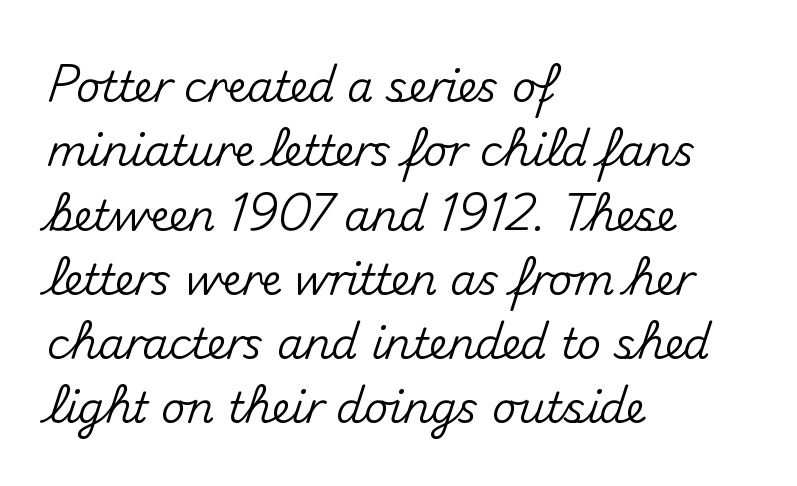
The image shows 42 px sans-serif type; set left-aligned, normal line spacing (1.53x), normal letter spacing, not underlined; medium stroke contrast and a small x-height.
